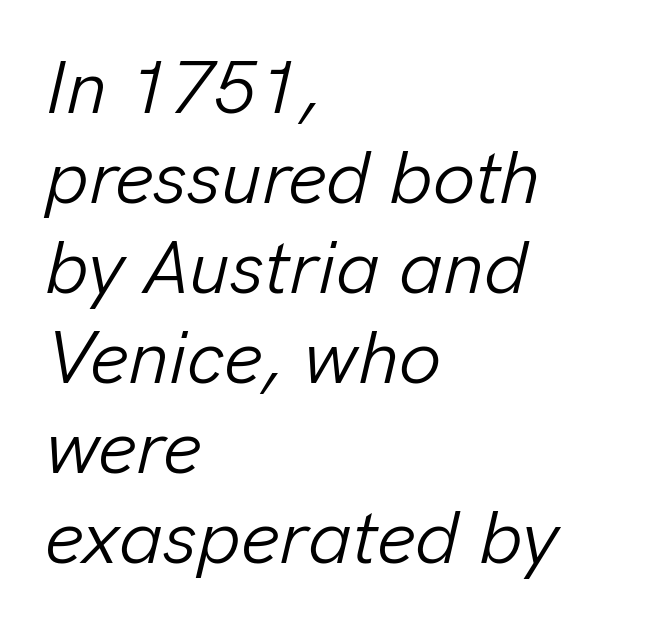
{"italic": "yes", "lean": "right", "slant_degrees": 13, "bold": "no", "weight": "light", "width": "normal", "stroke_contrast": "low", "x_height": "medium", "monospaced": "no", "underline": "no", "align": "left", "line_spacing_ratio": 1.2, "letter_spacing": "normal", "letter_spacing_em": 0.0, "glyph_px": 75}
